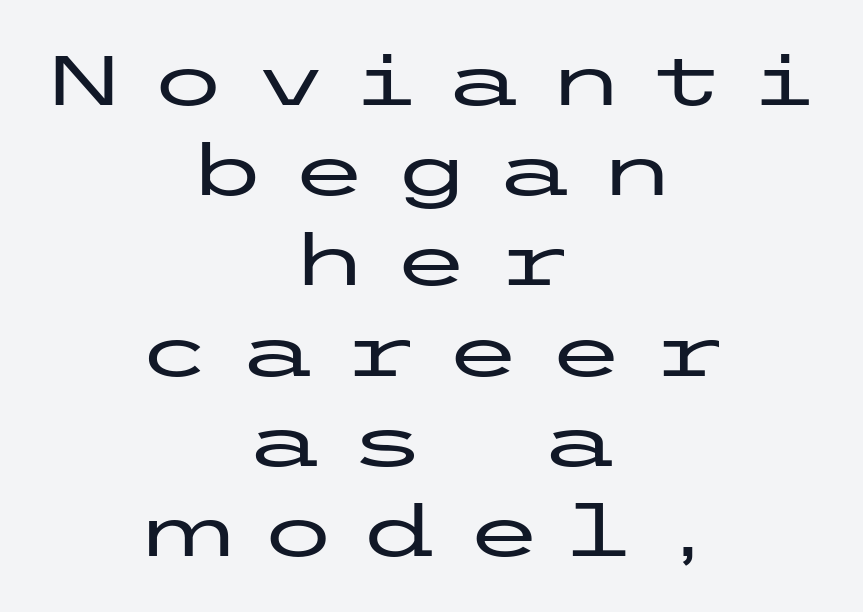
Centered paragraph, ragged on both sides. The axis of the letterforms is exactly vertical. Is there much room between lines? A standard amount, neither cramped nor airy. The area under the type is left untouched. Each word looks stretched out because of the extra space between its letters.
